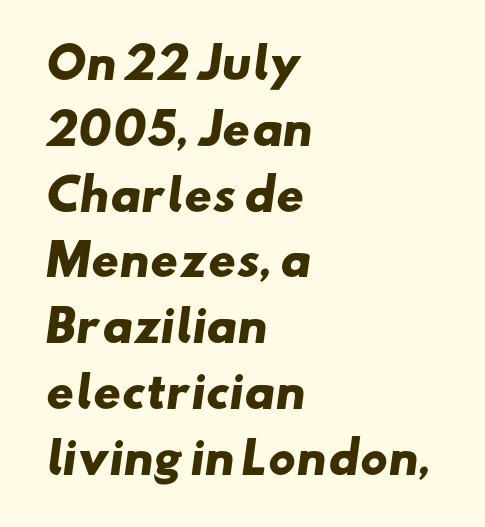
Q: Is the text bold? A: Yes.
Q: Is the typeface a serif or a sans-serif typeface? A: Sans-serif.
Q: Is the text underlined? A: No.
Q: How is the paragraph aligned? A: Left-aligned.
Q: Is the spacing between letters normal or unusually wide? A: Normal.
Q: Is the spacing between lines tight, normal or loose? A: Normal.
Q: Width (condensed, normal, or wide)? A: Wide.
Q: Stroke contrast? A: Low.
Q: x-height? A: Small.
Q: Monospaced? A: No.
